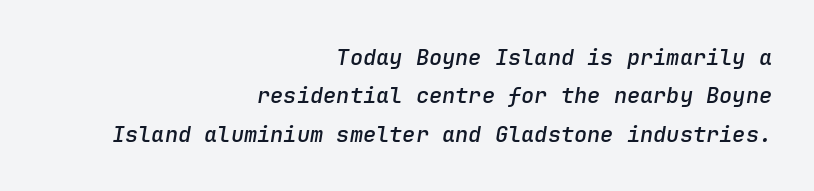
How heavy is the stroke? Medium-heavy — a semibold, shy of bold. Slant detected: the letters are inclined. The glyphs are unaccompanied by any horizontal stroke below them. Visually the block forms a straight wall on the right and a jagged coastline on the left.
